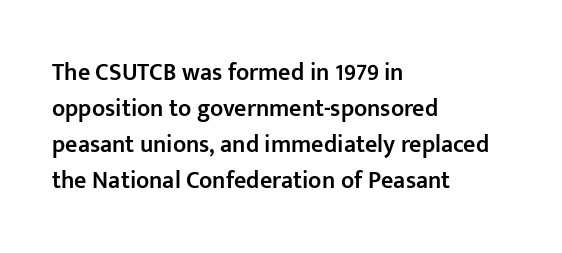
Q: Is the text bold? A: Semi-bold.
Q: Is the text italic (slanted)? A: No, it is upright.
Q: Is the text underlined? A: No.
Q: How is the paragraph aligned? A: Left-aligned.
Q: Is the spacing between letters normal or unusually wide? A: Normal.
Q: Is the spacing between lines tight, normal or loose? A: Normal.
